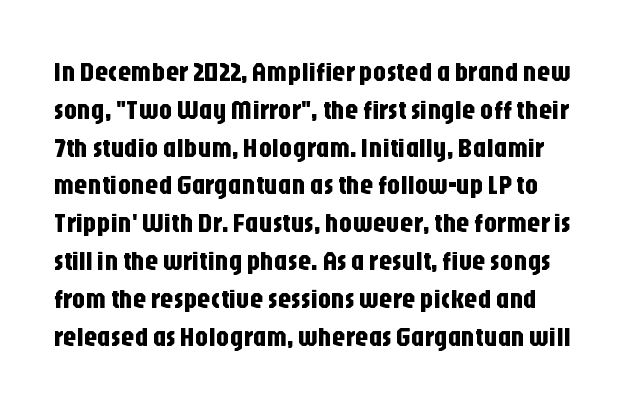
The image shows 27 px text type, upright; set normal line spacing (1.4x), normal letter spacing, not underlined.
